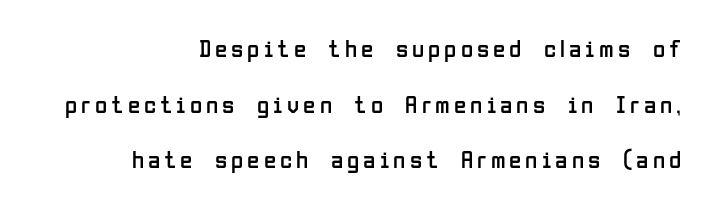
Q: Is the text bold? A: No.
Q: Is the text italic (slanted)? A: No, it is upright.
Q: Is the text underlined? A: No.
Q: How is the paragraph aligned? A: Right-aligned.
Q: Is the spacing between lines tight, normal or loose? A: Loose.
